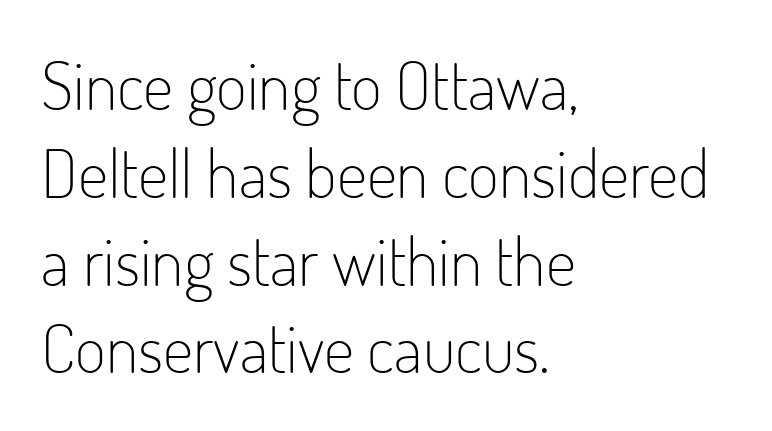
A light-to-regular cut is what we see here. This sample uses an upright cut, with every glyph sitting square on the baseline. The type is set solid horizontally, with unmodified tracking. Is this a fixed-width face? No — the glyphs have proportional, varying widths.
